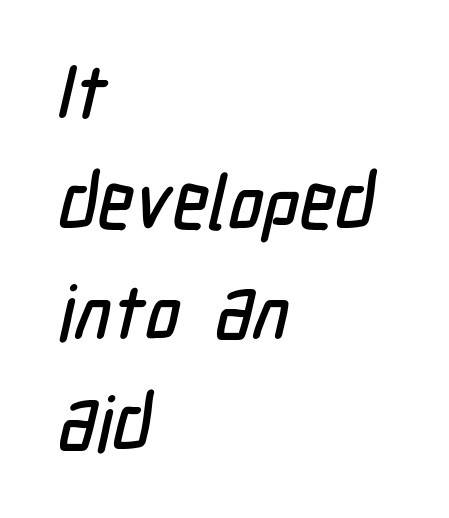
{"serif": "no", "width": "condensed", "stroke_contrast": "low", "x_height": "medium", "monospaced": "no", "underline": "no", "align": "left", "line_spacing": "normal", "line_spacing_ratio": 1.45, "letter_spacing": "normal", "letter_spacing_em": 0.0, "glyph_px": 76}
